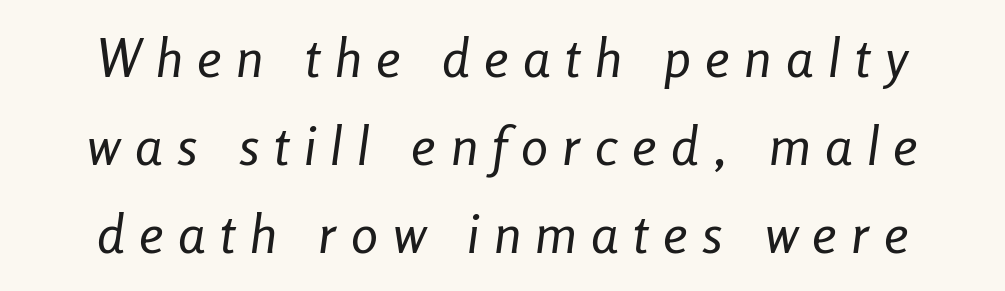
Q: Is the text bold? A: No.
Q: Is the text italic (slanted)? A: Yes, it leans right by about 8 degrees.
Q: Is the text underlined? A: No.
Q: How is the paragraph aligned? A: Centered.
Q: Is the spacing between letters normal or unusually wide? A: Unusually wide.
Q: Is the spacing between lines tight, normal or loose? A: Normal.
Q: Width (condensed, normal, or wide)? A: Condensed.
Q: Stroke contrast? A: Low.
Q: x-height? A: Medium.
Q: Monospaced? A: No.
